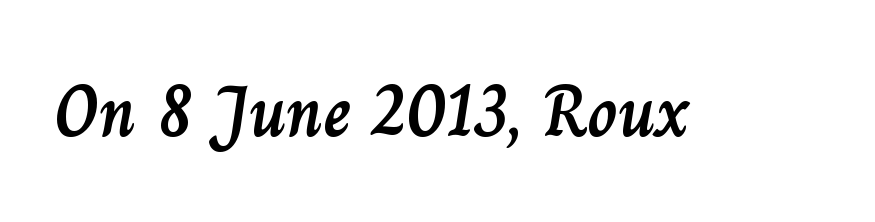
{"width": "normal", "stroke_contrast": "low", "x_height": "small", "monospaced": "no", "underline": "no", "letter_spacing": "normal", "letter_spacing_em": 0.0, "glyph_px": 74}
